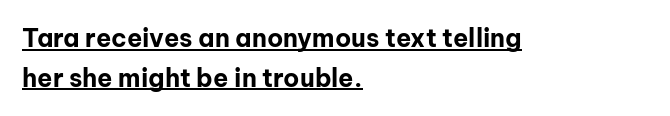
Q: Is the text bold? A: Yes.
Q: Is the text italic (slanted)? A: No, it is upright.
Q: Is the text underlined? A: Yes.
Q: How is the paragraph aligned? A: Left-aligned.
Q: Is the spacing between letters normal or unusually wide? A: Normal.
Q: Is the spacing between lines tight, normal or loose? A: Normal.
